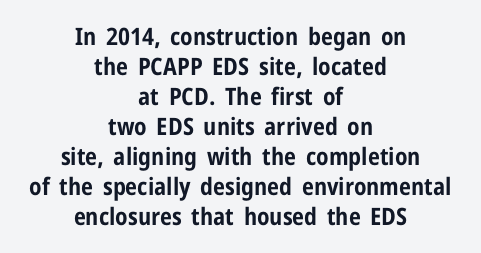
Q: Is the text bold? A: Yes.
Q: Is the text italic (slanted)? A: No, it is upright.
Q: Is the text underlined? A: No.
Q: How is the paragraph aligned? A: Centered.
Q: Is the spacing between letters normal or unusually wide? A: Normal.
Q: Is the spacing between lines tight, normal or loose? A: Normal.
